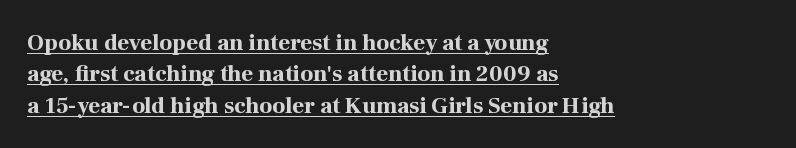
Q: Is the text bold? A: Yes.
Q: Is the text italic (slanted)? A: No, it is upright.
Q: Is the text underlined? A: Yes.
Q: How is the paragraph aligned? A: Left-aligned.
Q: Is the spacing between letters normal or unusually wide? A: Normal.
Q: Is the spacing between lines tight, normal or loose? A: Normal.
